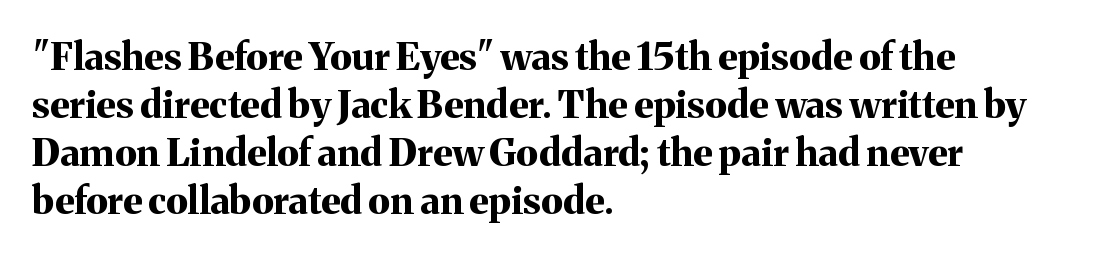
Q: Is the text bold? A: Yes.
Q: Is the text italic (slanted)? A: No, it is upright.
Q: Is the typeface a serif or a sans-serif typeface? A: Serif.
Q: Is the text underlined? A: No.
Q: How is the paragraph aligned? A: Left-aligned.
Q: Is the spacing between letters normal or unusually wide? A: Normal.
Q: Is the spacing between lines tight, normal or loose? A: Normal.
Q: Width (condensed, normal, or wide)? A: Normal.
Q: Stroke contrast? A: Medium.
Q: x-height? A: Medium.
Q: Monospaced? A: No.
